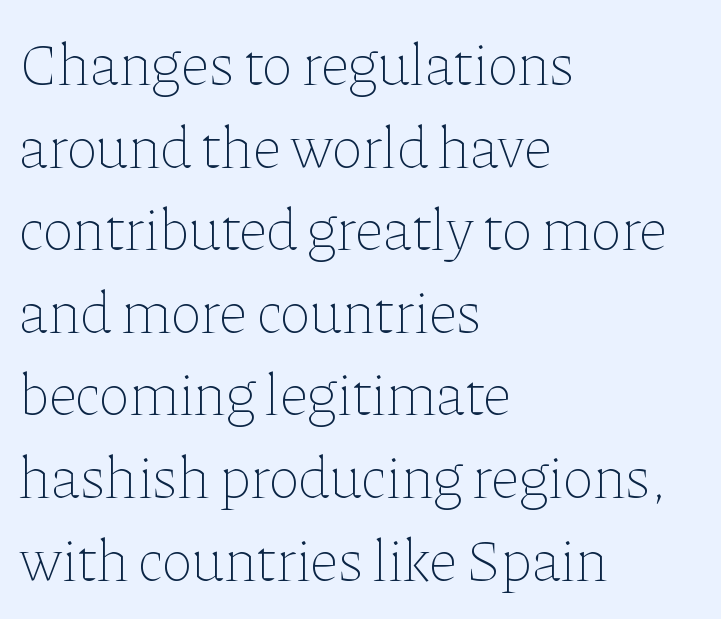
The image shows 59 px thin type, upright; set left-aligned, normal line spacing (1.4x), normal letter spacing, not underlined; low stroke contrast and a medium x-height.
